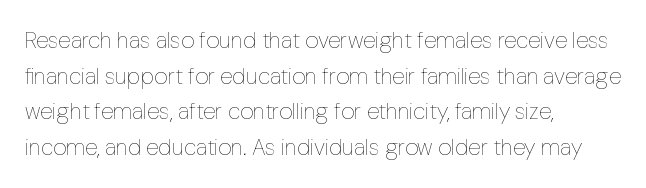
The image shows 23 px text type, upright; set left-aligned, normal line spacing (1.55x), normal letter spacing, not underlined.
